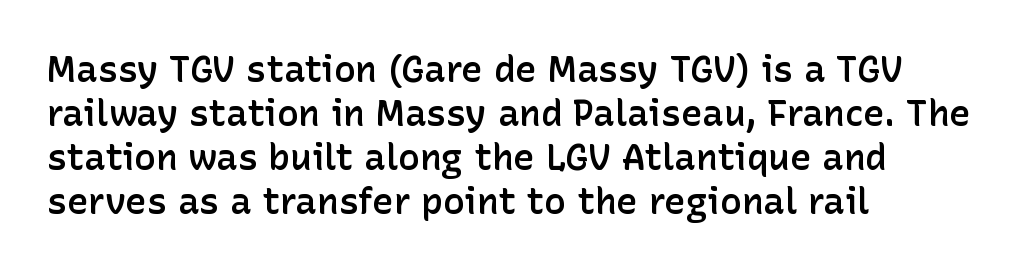
The image shows 36 px semibold sans-serif type, upright; set left-aligned, line spacing 1.22x, normal letter spacing, not underlined; low stroke contrast and a medium x-height.
